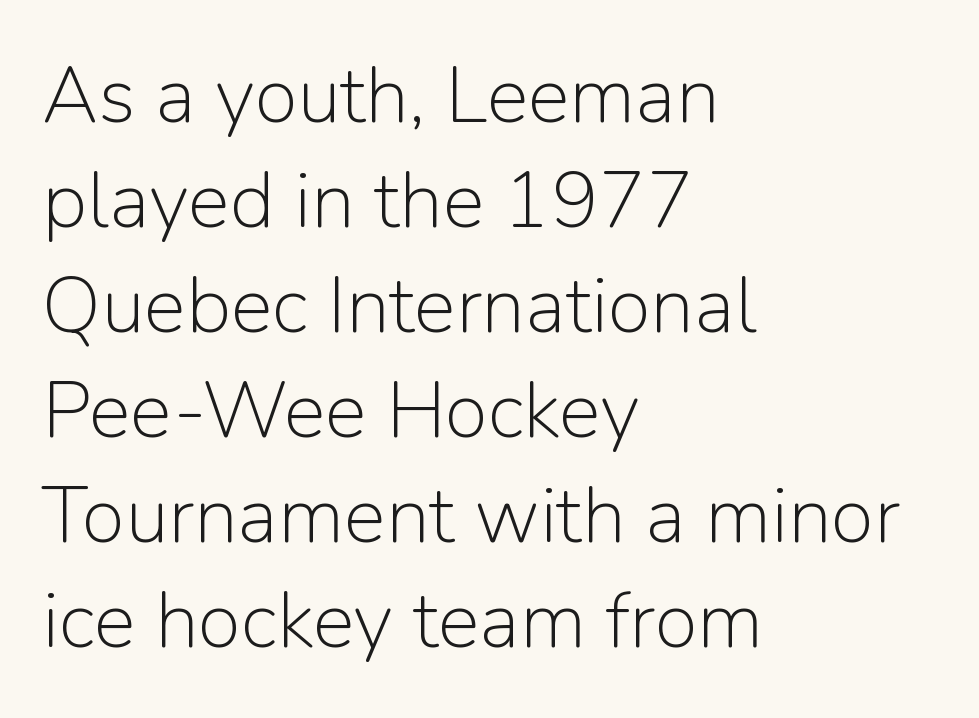
The image shows 79 px light sans-serif type, upright; set left-aligned, normal line spacing (1.33x), normal letter spacing, not underlined; low stroke contrast and a medium x-height.
